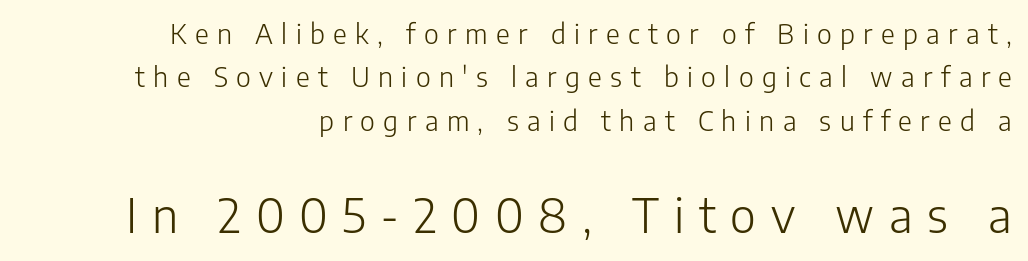
This rendering employs a face without finishing strokes, i.e., a sans-serif. This reads as an unemphasized weight, regular at the heaviest. Top chunk: small. Bottom chunk: large. Horizontal alignment here is rightward, an uncommon choice for prose.
